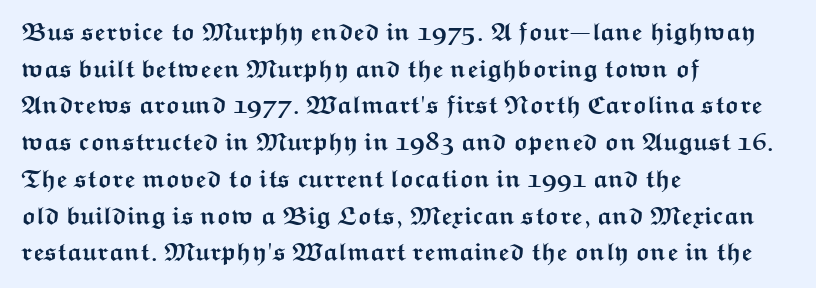
Q: Is the text bold? A: Yes.
Q: Is the text italic (slanted)? A: No, it is upright.
Q: Is the text underlined? A: No.
Q: How is the paragraph aligned? A: Left-aligned.
Q: Is the spacing between letters normal or unusually wide? A: Normal.
Q: Is the spacing between lines tight, normal or loose? A: Normal.
